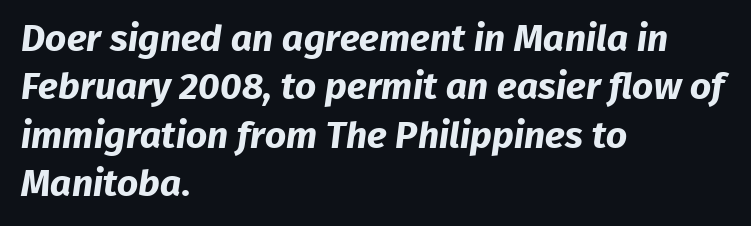
You could not count columns in this text — the font is proportionally spaced. In terms of letterspacing, this is plain default setting. The space between consecutive lines is moderate. The letters carry no serifs — their stems end cleanly without finishing strokes. The lines in this sample share a left origin and differ only in where they stop. Caption: bold face, heavy strokes.
